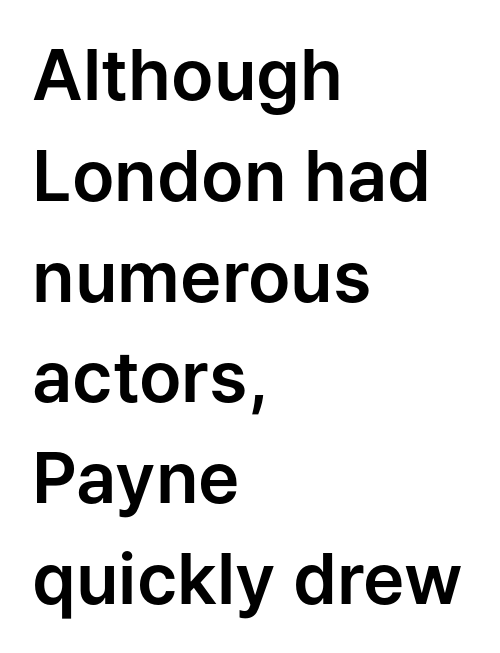
{"serif": "no", "italic": "no", "width": "normal", "stroke_contrast": "low", "x_height": "medium", "monospaced": "no", "underline": "no", "align": "left", "line_spacing": "normal", "line_spacing_ratio": 1.44, "letter_spacing": "normal", "letter_spacing_em": 0.0, "glyph_px": 70}
